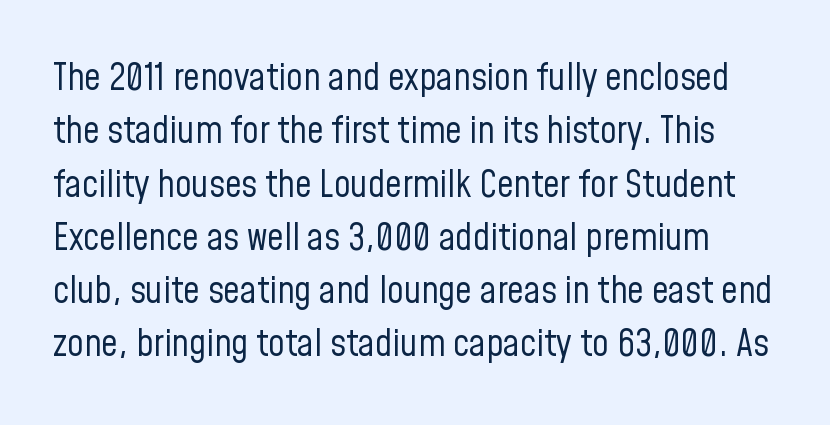
Q: Is the text bold? A: No.
Q: Is the text italic (slanted)? A: No, it is upright.
Q: Is the typeface a serif or a sans-serif typeface? A: Sans-serif.
Q: Is the text underlined? A: No.
Q: Is the spacing between letters normal or unusually wide? A: Normal.
Q: Is the spacing between lines tight, normal or loose? A: Normal.
Q: Width (condensed, normal, or wide)? A: Condensed.
Q: Stroke contrast? A: Low.
Q: x-height? A: Medium.
Q: Monospaced? A: No.
